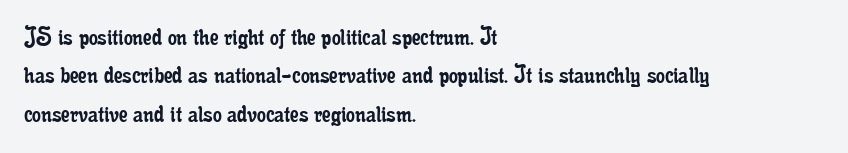
{"serif": "yes", "italic": "no", "bold": "no", "weight": "regular", "width": "condensed", "stroke_contrast": "low", "x_height": "small", "monospaced": "no", "underline": "no", "align": "left", "line_spacing": "normal", "line_spacing_ratio": 1.37, "letter_spacing": "normal", "letter_spacing_em": 0.0, "glyph_px": 28}
